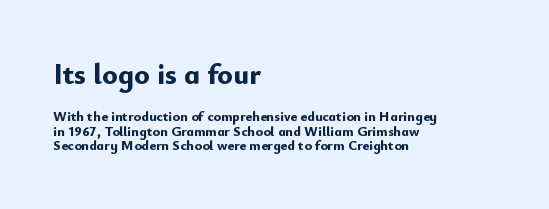
The image shows 29 px bold sans-serif type, upright; set left-aligned, tight line spacing (1.04x), normal letter spacing, not underlined; the first (top) block is 2.07x larger; low stroke contrast and a small x-height.
